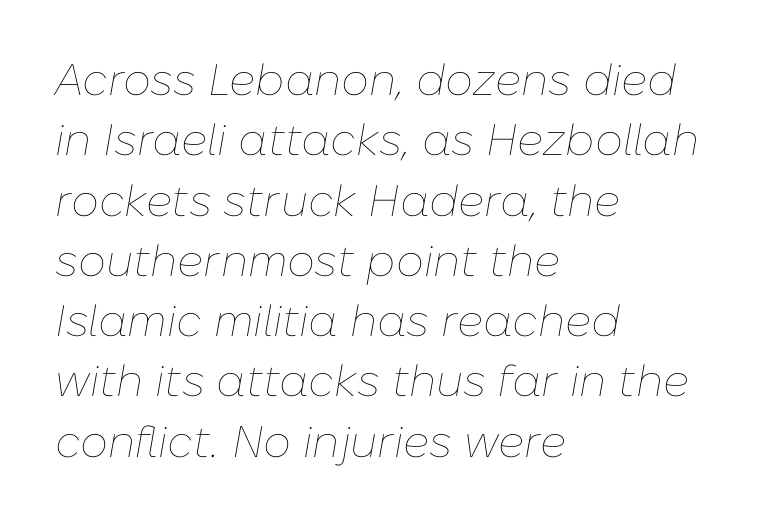
The image shows 44 px thin type, italic (leaning right); set left-aligned, normal line spacing (1.37x), normal letter spacing, not underlined; low stroke contrast and a medium x-height.
